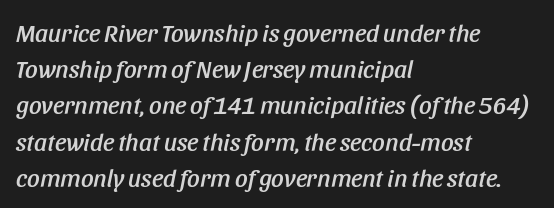
Q: Is the text italic (slanted)? A: Yes, it leans right by about 11 degrees.
Q: Is the text underlined? A: No.
Q: How is the paragraph aligned? A: Left-aligned.
Q: Is the spacing between letters normal or unusually wide? A: Normal.
Q: Is the spacing between lines tight, normal or loose? A: Normal.
